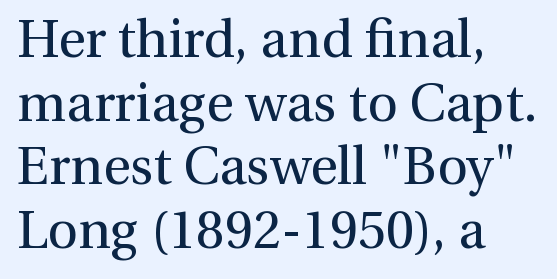
The image shows 53 px regular-weight serif type, upright; set left-aligned, line spacing 1.2x, normal letter spacing, not underlined; medium stroke contrast and a medium x-height.
